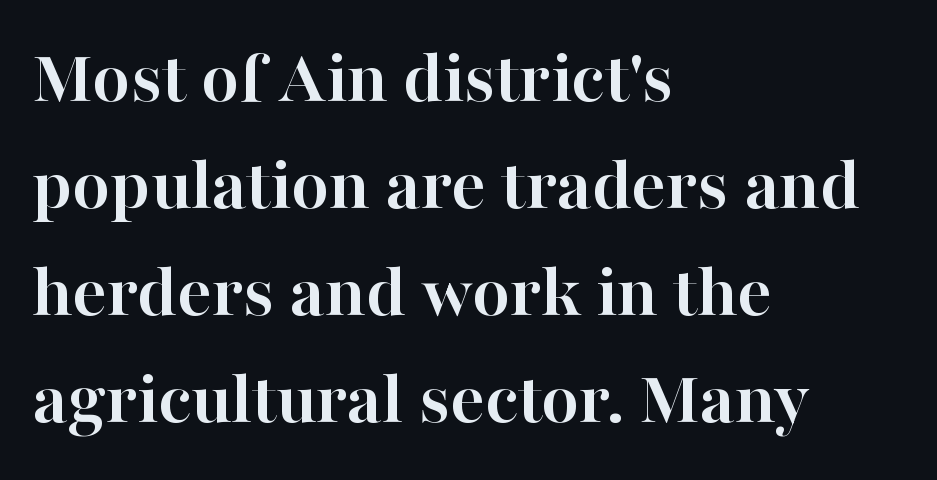
{"serif": "yes", "italic": "no", "bold": "yes", "weight": "semibold", "width": "normal", "stroke_contrast": "high", "x_height": "medium", "monospaced": "no", "underline": "no", "align": "left", "line_spacing": "normal", "line_spacing_ratio": 1.39, "letter_spacing": "normal", "letter_spacing_em": 0.0, "glyph_px": 77}
